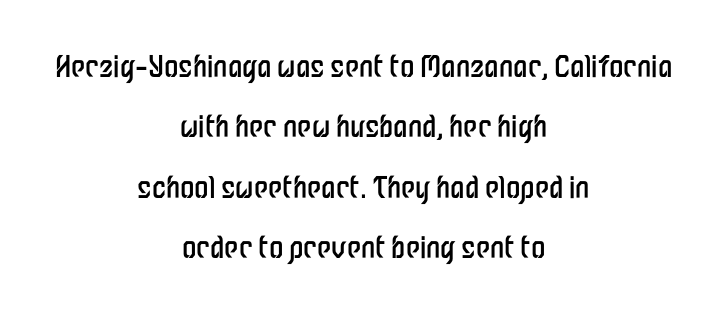
The image shows 29 px regular-weight, condensed sans-serif type, upright; set centered, loose line spacing (2.08x), normal letter spacing, not underlined; low stroke contrast and a medium x-height.
